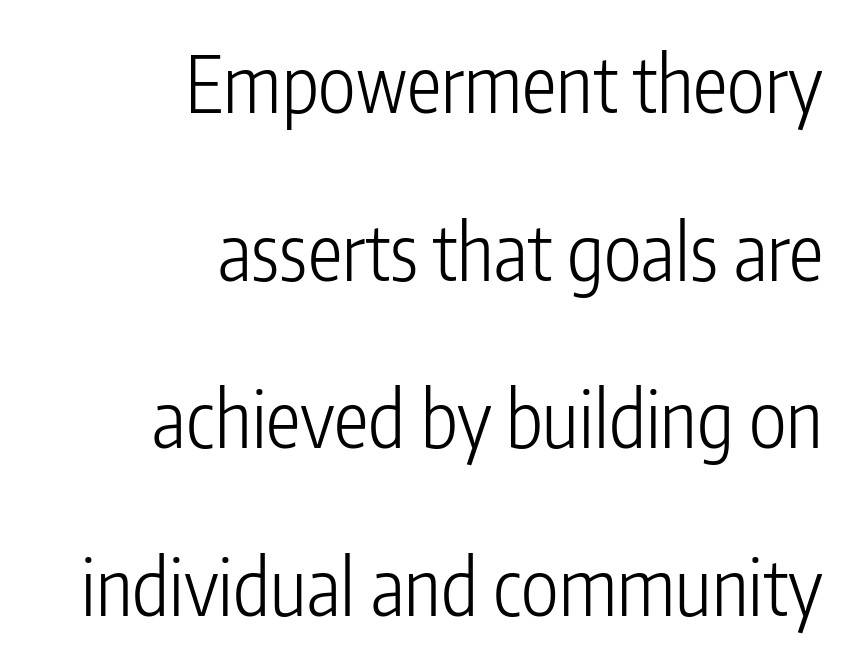
The image shows 78 px light, condensed sans-serif type, upright; set right-aligned, loose line spacing (2.15x), normal letter spacing, not underlined; low stroke contrast and a medium x-height.
